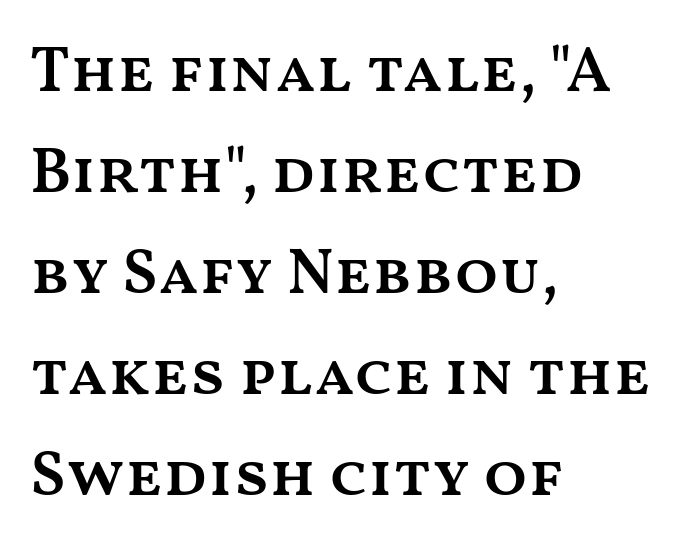
The image shows 64 px semibold, wide type, upright; set left-aligned, normal line spacing (1.58x), normal letter spacing, not underlined; medium stroke contrast and a medium x-height.
